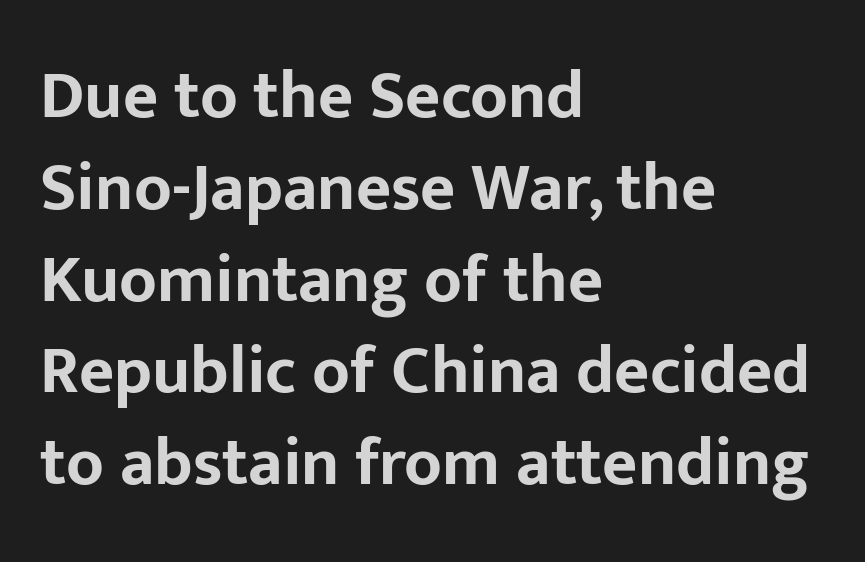
{"serif": "no", "italic": "no", "bold": "yes", "weight": "bold", "width": "normal", "stroke_contrast": "low", "x_height": "medium", "monospaced": "no", "underline": "no", "align": "left", "line_spacing": "normal", "line_spacing_ratio": 1.35, "letter_spacing": "normal", "letter_spacing_em": 0.0, "glyph_px": 68}
